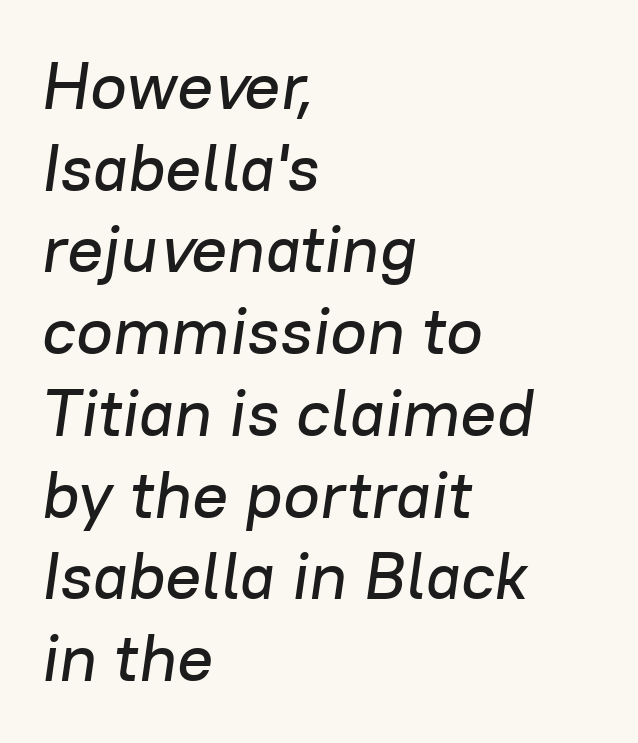
{"italic": "yes", "lean": "right", "slant_degrees": 8, "width": "normal", "stroke_contrast": "low", "x_height": "medium", "monospaced": "no", "underline": "no", "align": "left", "line_spacing_ratio": 1.22, "letter_spacing": "normal", "letter_spacing_em": 0.0, "glyph_px": 67}
